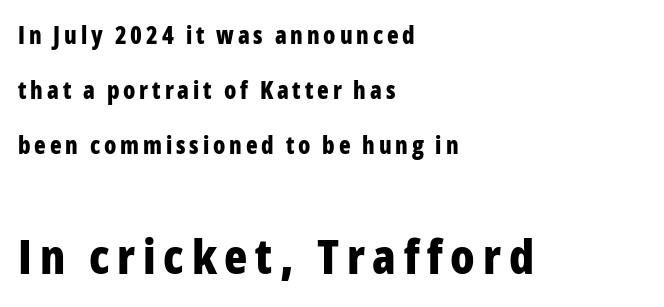
Q: Is the text bold? A: Yes.
Q: Is the text italic (slanted)? A: No, it is upright.
Q: Is the typeface a serif or a sans-serif typeface? A: Sans-serif.
Q: Is the text underlined? A: No.
Q: How is the paragraph aligned? A: Left-aligned.
Q: Is the spacing between lines tight, normal or loose? A: Loose.
Q: Which block of text is set in a larger size, the first (top) or the second (bottom)? A: The second (bottom) one.
Q: Width (condensed, normal, or wide)? A: Condensed.
Q: Stroke contrast? A: Low.
Q: x-height? A: Medium.
Q: Monospaced? A: No.
